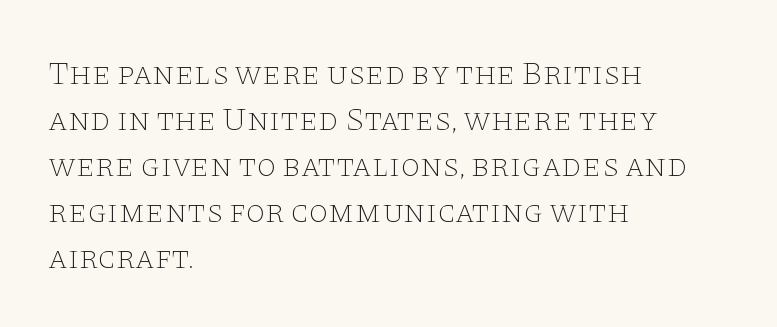
Q: Is the text bold? A: No.
Q: Is the text italic (slanted)? A: No, it is upright.
Q: Is the typeface a serif or a sans-serif typeface? A: Serif.
Q: Is the text underlined? A: No.
Q: How is the paragraph aligned? A: Left-aligned.
Q: Is the spacing between letters normal or unusually wide? A: Normal.
Q: Is the spacing between lines tight, normal or loose? A: Normal.
Q: Width (condensed, normal, or wide)? A: Wide.
Q: Stroke contrast? A: Low.
Q: x-height? A: Large.
Q: Monospaced? A: No.
